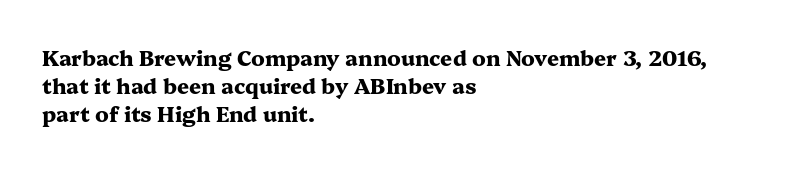
The image shows 21 px bold type, upright; set left-aligned, normal line spacing (1.34x), normal letter spacing, not underlined.
